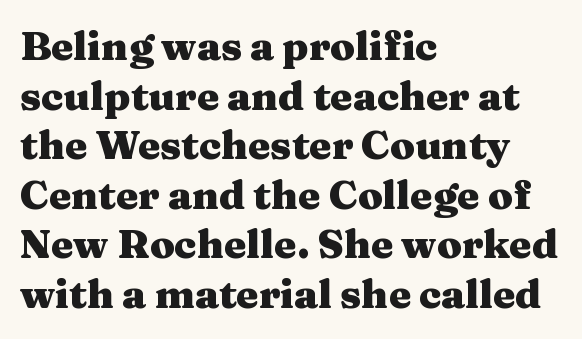
The letters sit at their default tracking, neither squeezed nor spread. Does the type have serifs? Yes, each stem ends in a small foot. Ordinary non-slanted type is in use. Stroke thickness is high; the sample reads as a true bold. The area under the type is left untouched. The passage shown is typed in a proportional face where columns would drift.
